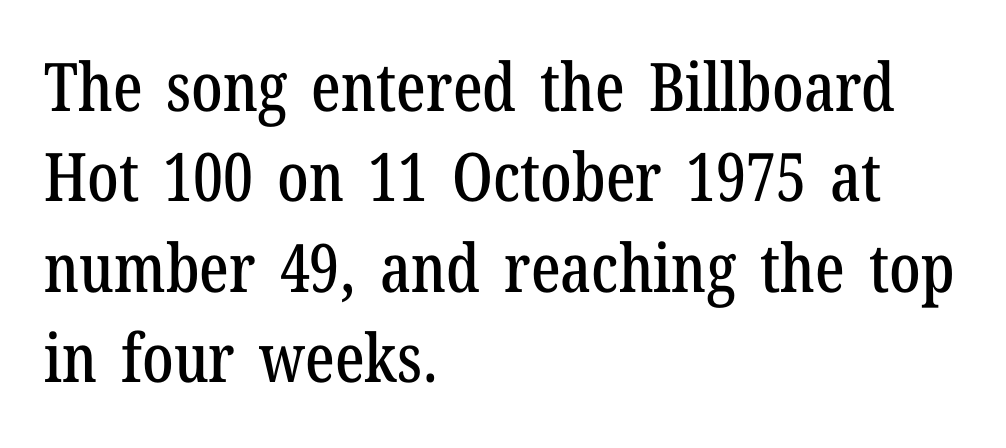
Q: Is the text italic (slanted)? A: No, it is upright.
Q: Is the typeface a serif or a sans-serif typeface? A: Serif.
Q: Is the text underlined? A: No.
Q: How is the paragraph aligned? A: Left-aligned.
Q: Is the spacing between letters normal or unusually wide? A: Normal.
Q: Is the spacing between lines tight, normal or loose? A: Normal.
Q: Width (condensed, normal, or wide)? A: Condensed.
Q: Stroke contrast? A: Low.
Q: x-height? A: Medium.
Q: Monospaced? A: No.
